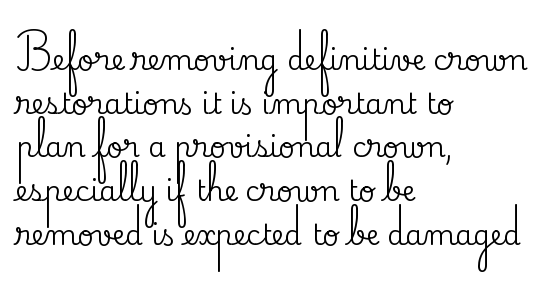
Q: Is the text italic (slanted)? A: No, it is upright.
Q: Is the typeface a serif or a sans-serif typeface? A: Serif.
Q: Is the text underlined? A: No.
Q: How is the paragraph aligned? A: Left-aligned.
Q: Is the spacing between letters normal or unusually wide? A: Normal.
Q: Is the spacing between lines tight, normal or loose? A: Normal.
Q: Width (condensed, normal, or wide)? A: Normal.
Q: Stroke contrast? A: Medium.
Q: x-height? A: Small.
Q: Monospaced? A: No.
